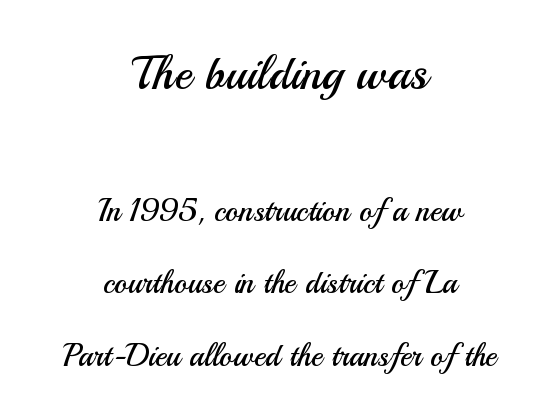
{"serif": "no", "bold": "no", "weight": "regular", "width": "normal", "stroke_contrast": "medium", "x_height": "small", "monospaced": "no", "underline": "no", "align": "center", "line_spacing": "loose", "line_spacing_ratio": 2.33, "letter_spacing": "normal", "letter_spacing_em": 0.0, "larger_block": "first", "size_ratio": 1.52, "glyph_px": 47}
